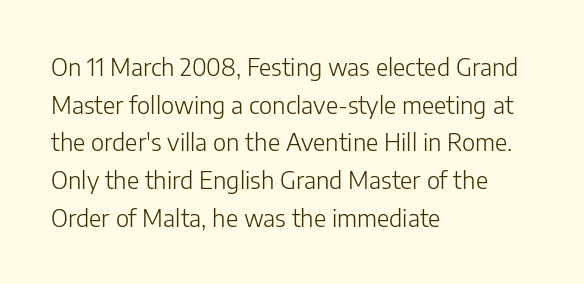
The setting favours the left margin, as ordinary paragraphs usually do. The face looks like a standard text weight, possibly lighter. Each row of text sits above clean, open space. Posture: straight, roman, zero tilt.
